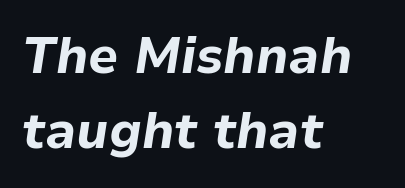
Each letter keeps its own natural width here, so spacing adapts to shape. Typesetter's note: full bold, strokes at maximum text heaviness. Vertically, the passage feels balanced, rows spaced as you'd expect. Slanted lettering throughout.
